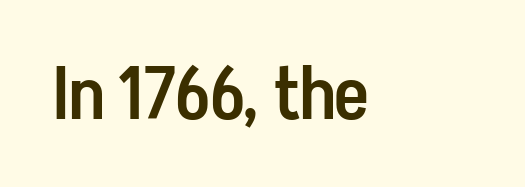
{"serif": "no", "italic": "no", "bold": "semi", "weight": "semibold", "width": "condensed", "stroke_contrast": "low", "x_height": "medium", "monospaced": "no", "underline": "no", "letter_spacing": "normal", "letter_spacing_em": 0.0, "glyph_px": 73}
